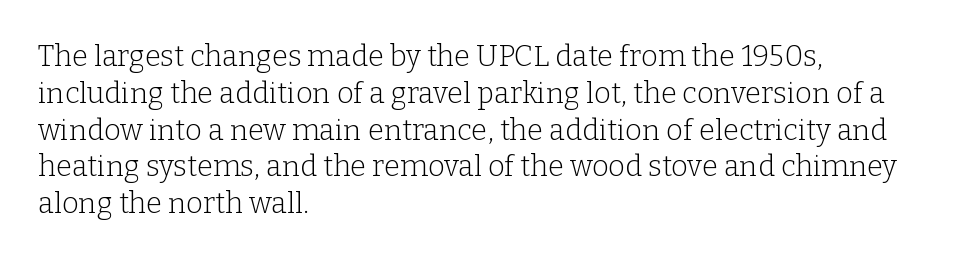
Q: Is the text bold? A: No.
Q: Is the text italic (slanted)? A: No, it is upright.
Q: Is the typeface a serif or a sans-serif typeface? A: Serif.
Q: Is the text underlined? A: No.
Q: How is the paragraph aligned? A: Left-aligned.
Q: Is the spacing between letters normal or unusually wide? A: Normal.
Q: Is the spacing between lines tight, normal or loose? A: Normal.
Q: Width (condensed, normal, or wide)? A: Normal.
Q: Stroke contrast? A: Low.
Q: x-height? A: Medium.
Q: Monospaced? A: No.
